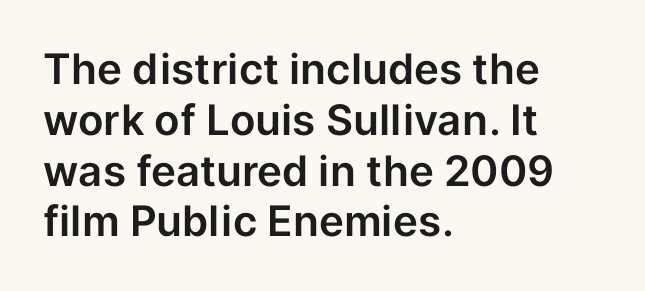
{"serif": "no", "italic": "no", "width": "normal", "stroke_contrast": "low", "x_height": "medium", "monospaced": "no", "underline": "no", "align": "left", "line_spacing_ratio": 1.21, "letter_spacing": "normal", "letter_spacing_em": 0.0, "glyph_px": 42}
